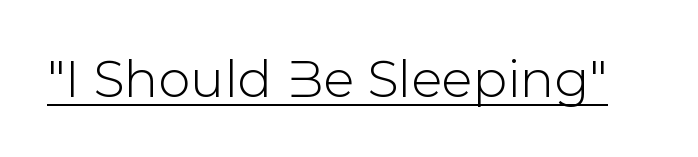
The image shows 51 px sans-serif type, upright; set normal letter spacing, underlined; low stroke contrast and a medium x-height.
